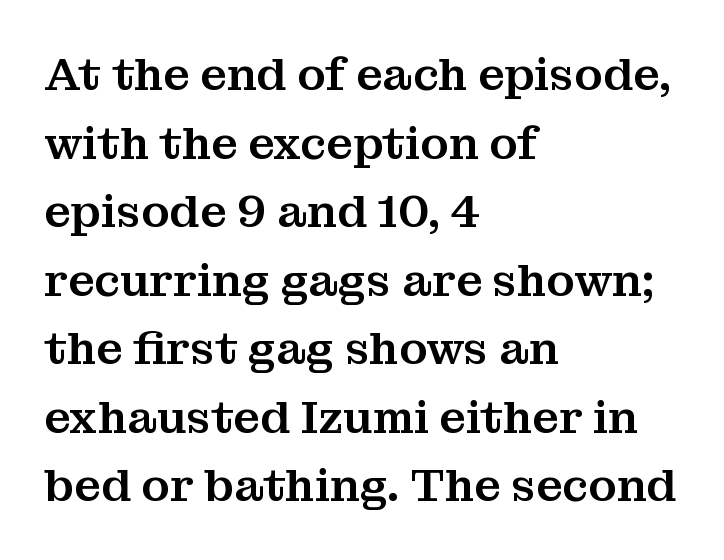
This rendering employs a face with finishing strokes, i.e., a serif. Spacing verdict: proportional, widths tailored to each character. This rendering uses left alignment, leaving the right contour irregular. These lines keep a tight, regular rhythm from letter to letter. Nobody drew a line under any word here. Tall strokes in this sample are plumb rather than angled.
